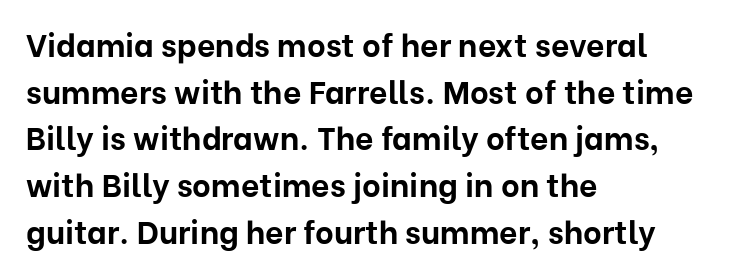
This block has exactly the height ordinary leading produces. Is the block centered? No — it sits flush against the left margin. I'd describe the lettering as bold — thick and assertive. The zone under the glyphs is completely vacant. The letters carry no serifs — their stems end cleanly without finishing strokes. Here the glyphs are tracked normally, forming tight word shapes.
